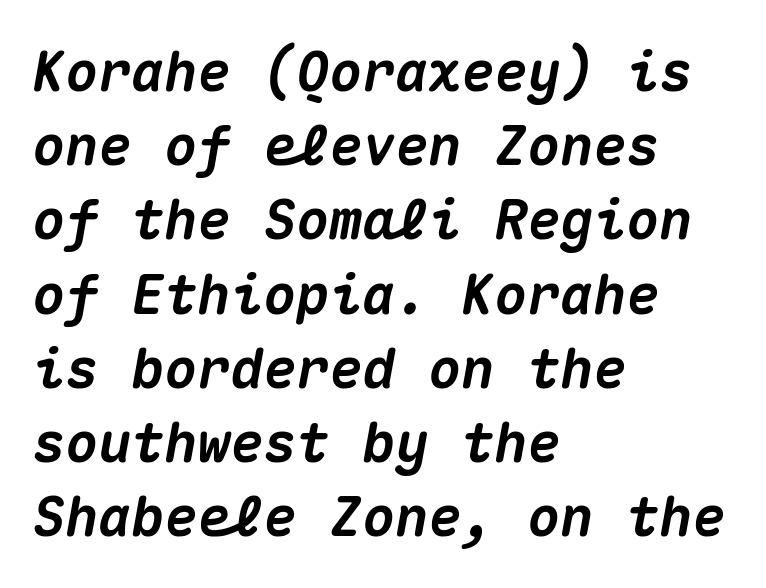
{"italic": "yes", "lean": "right", "slant_degrees": 10, "bold": "yes", "weight": "heavy", "width": "normal", "stroke_contrast": "medium", "x_height": "medium", "monospaced": "yes", "underline": "no", "align": "left", "line_spacing": "normal", "line_spacing_ratio": 1.35, "letter_spacing": "normal", "letter_spacing_em": 0.0, "glyph_px": 55}
